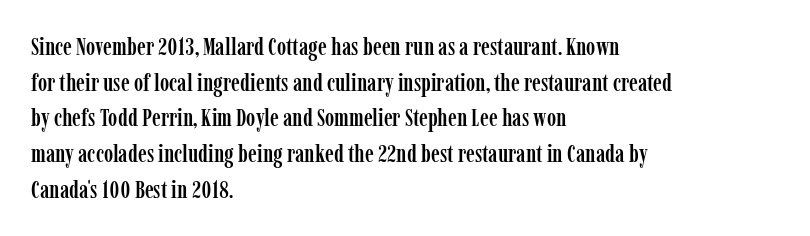
Q: Is the text italic (slanted)? A: No, it is upright.
Q: Is the text underlined? A: No.
Q: How is the paragraph aligned? A: Left-aligned.
Q: Is the spacing between letters normal or unusually wide? A: Normal.
Q: Is the spacing between lines tight, normal or loose? A: Normal.
